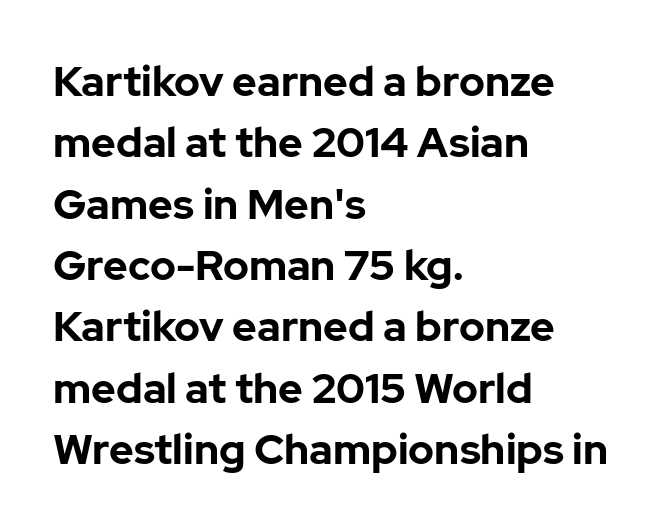
Clear beneath every line of the passage. The type is set solid horizontally, with unmodified tracking. The lines are quadded left. The lettering holds an erect, upright posture throughout. You could not count columns in this text — the font is proportionally spaced. Each new line begins a customary step beneath the previous one.
